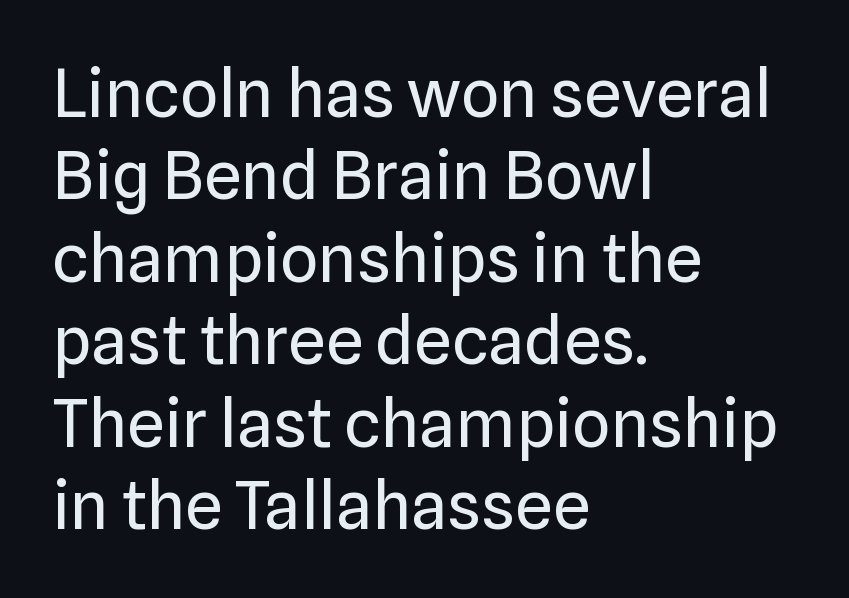
The image shows 67 px regular-weight sans-serif type, upright; set left-aligned, line spacing 1.23x, normal letter spacing, not underlined; low stroke contrast and a medium x-height.
